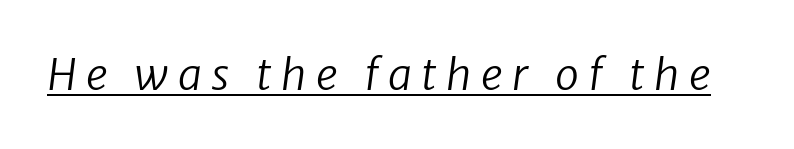
The rendering uses the underline text-decoration. A typesetter would call this proportional, since set widths differ per character. Check where the strokes stop: nothing finishes them off — pure sans. What stands out about the letter spacing? Its width — letters are far apart. Weight: in the light-to-regular range.
